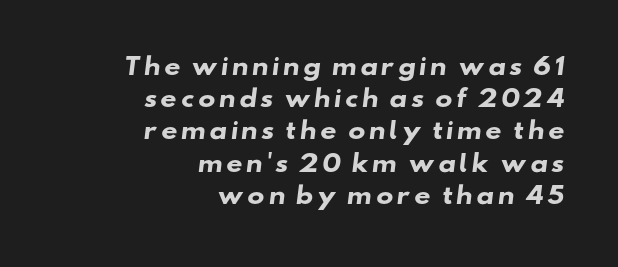
{"bold": "yes", "underline": "no", "align": "right", "line_spacing": "normal", "line_spacing_ratio": 1.4, "glyph_px": 23}
